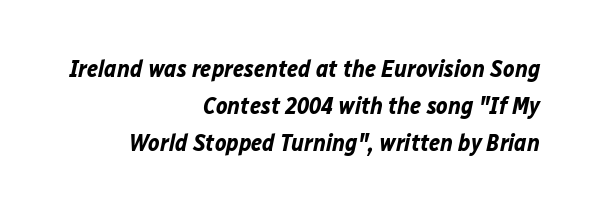
Does the lettering tilt? It does — this is italic. Line spacing here is normal. A student would call this right alignment; a typographer would say flush right, rag left. Decoration check: the copy has no underline. Heft: maximum for text — a bold.
